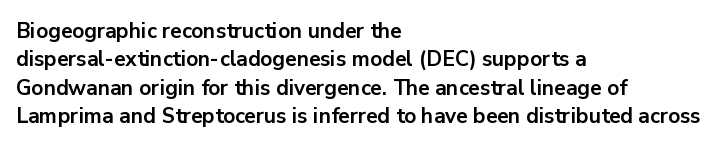
The image shows 21 px bold type, upright; set left-aligned, normal line spacing (1.35x), normal letter spacing, not underlined.
